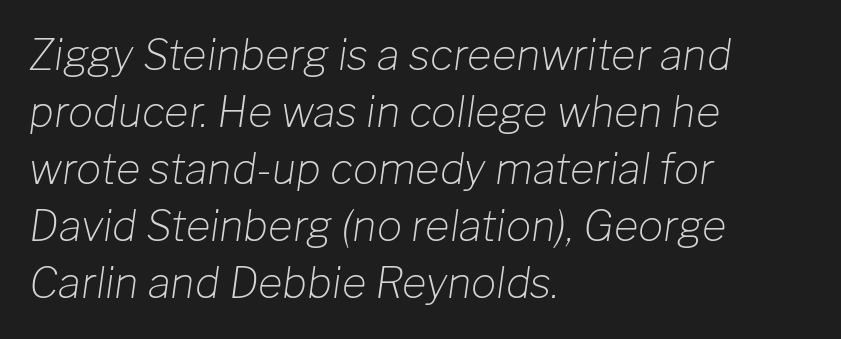
Stems here are at most as thick as an everyday book face. Observe the ordinary spacing: letters are neighbours, not strangers. The letters are slanted; this is an italic face. The passage shown is typed in a proportional face where columns would drift. Words float on clear page, feet unadorned. The rows are spaced the way most documents space them.
